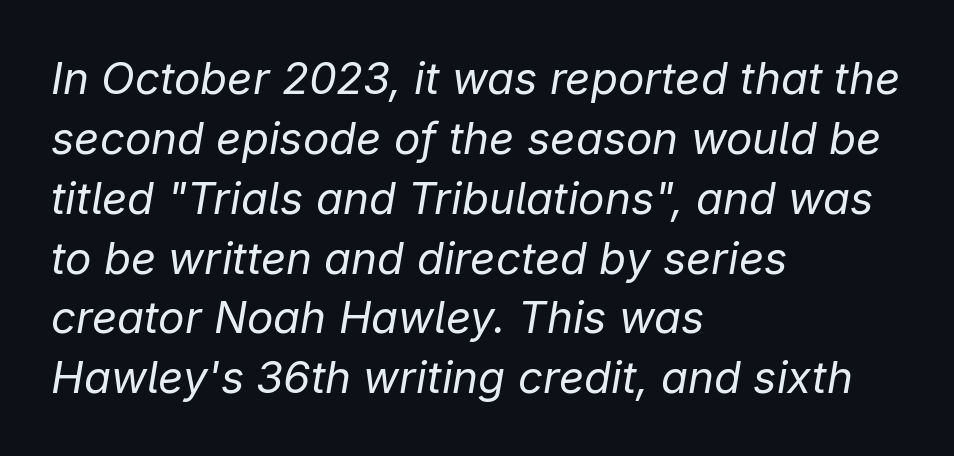
Anything drawn beneath the words? Only blank space. The typeface has the unassuming heft of standard copy or less. Nobody touched the tracking dial on this one. Quick note: italic.
